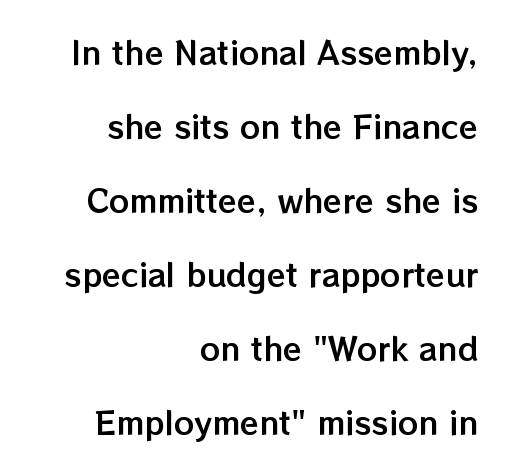
Q: Is the text italic (slanted)? A: No, it is upright.
Q: Is the text underlined? A: No.
Q: How is the paragraph aligned? A: Right-aligned.
Q: Is the spacing between letters normal or unusually wide? A: Normal.
Q: Is the spacing between lines tight, normal or loose? A: Loose.
Q: Width (condensed, normal, or wide)? A: Normal.
Q: Stroke contrast? A: Low.
Q: x-height? A: Medium.
Q: Monospaced? A: No.
